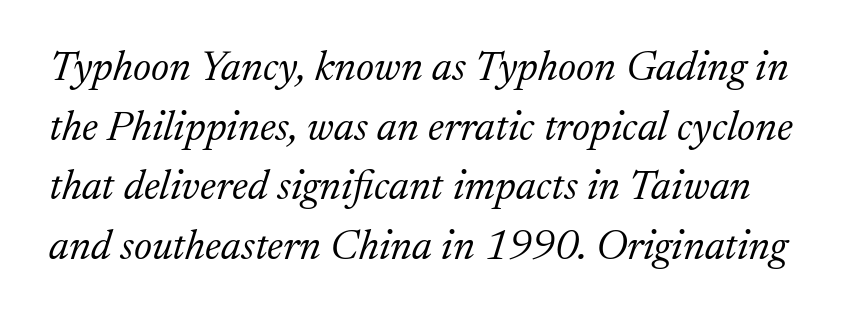
The image shows 42 px light serif type, italic (leaning right); set normal line spacing (1.42x), normal letter spacing, not underlined; medium stroke contrast and a medium x-height.
